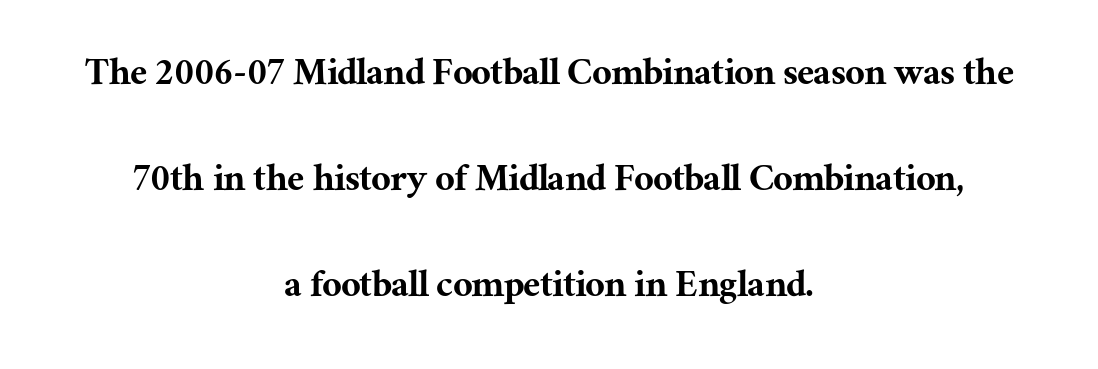
Quick note: interline space is abundant. The baseline area is clear. These lines are centered, leaving both edges ragged. Does extra space separate the letters? No, they use regular spacing. Examine the stroke ends and you'll spot serifs.
